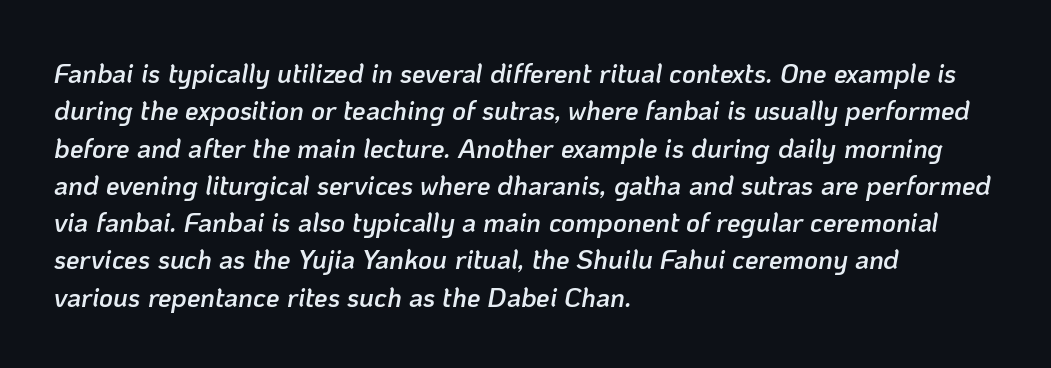
Normally led — the rows are evenly, conventionally spaced. Italic? Definitely — the glyphs are oblique. Each glyph is drawn with semibold strokes, heavier than normal yet not fully bold. Notice how the passage keeps a crisp vertical edge on the left only. Does extra space separate the letters? No, they use regular spacing.
